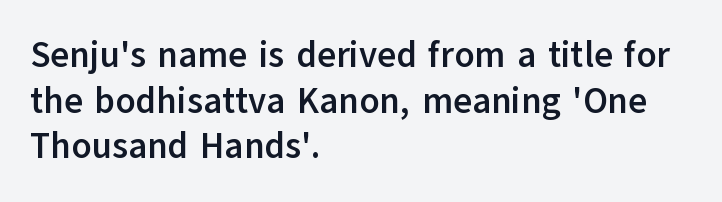
In terms of letterspacing, this is plain default setting. Summary of vertical rhythm: regular, with standard interline spacing. The words here are not underlined. To sum up the face: it is a sans, with no serifs.
